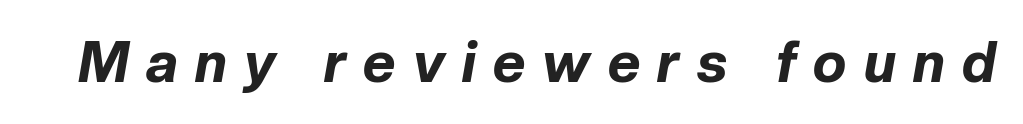
Q: Is the text bold? A: Yes.
Q: Is the text italic (slanted)? A: Yes, it leans right by about 10 degrees.
Q: Is the text underlined? A: No.
Q: Is the spacing between letters normal or unusually wide? A: Unusually wide.
Q: Width (condensed, normal, or wide)? A: Normal.
Q: Stroke contrast? A: Low.
Q: x-height? A: Medium.
Q: Monospaced? A: No.
